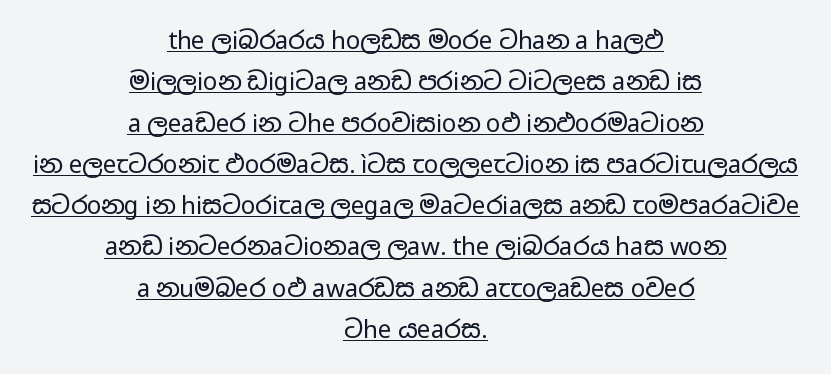
Q: Is the text bold? A: No.
Q: Is the text italic (slanted)? A: No, it is upright.
Q: Is the text underlined? A: Yes.
Q: How is the paragraph aligned? A: Centered.
Q: Is the spacing between letters normal or unusually wide? A: Normal.
